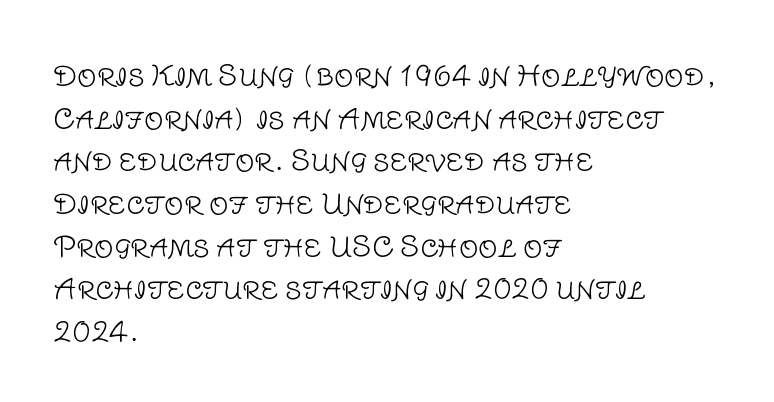
{"bold": "no", "underline": "no", "align": "left", "line_spacing": "normal", "line_spacing_ratio": 1.58, "letter_spacing": "normal", "letter_spacing_em": 0.0, "glyph_px": 27}
